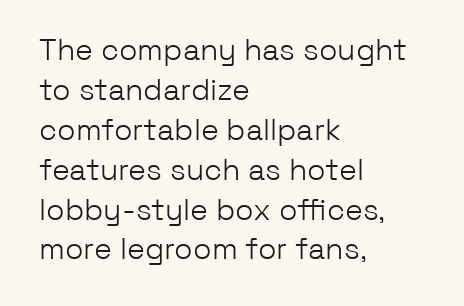
The image shows 30 px light sans-serif type, upright; set left-aligned, normal line spacing (1.33x), normal letter spacing, not underlined; low stroke contrast and a medium x-height.
